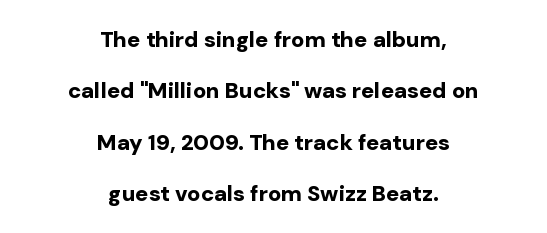
Q: Is the text bold? A: Yes.
Q: Is the text italic (slanted)? A: No, it is upright.
Q: Is the text underlined? A: No.
Q: How is the paragraph aligned? A: Centered.
Q: Is the spacing between letters normal or unusually wide? A: Normal.
Q: Is the spacing between lines tight, normal or loose? A: Loose.
